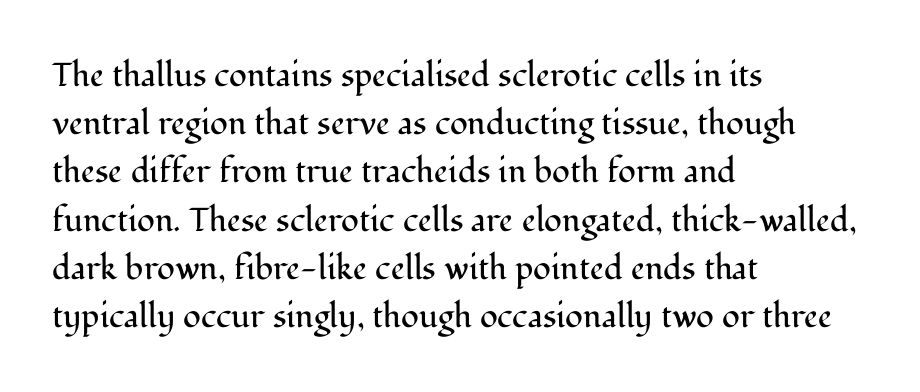
Each letter keeps its own natural width here, so spacing adapts to shape. To sum up the face: it has serifs. This rendering features lettering with no underline. This rendering leaves character spacing at its baseline value. Is this a heavy cut? Hardly; it is regular or lighter. Every character sits straight up, as roman type does.
